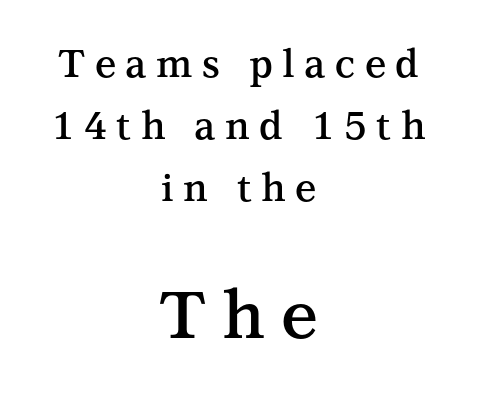
Spacing verdict: proportional, widths tailored to each character. Posture: straight, roman, zero tilt. This is moderately heavy type, rendered in semibold. The foot of each line stays bare and open. The paragraph shown floats in the horizontal middle.
